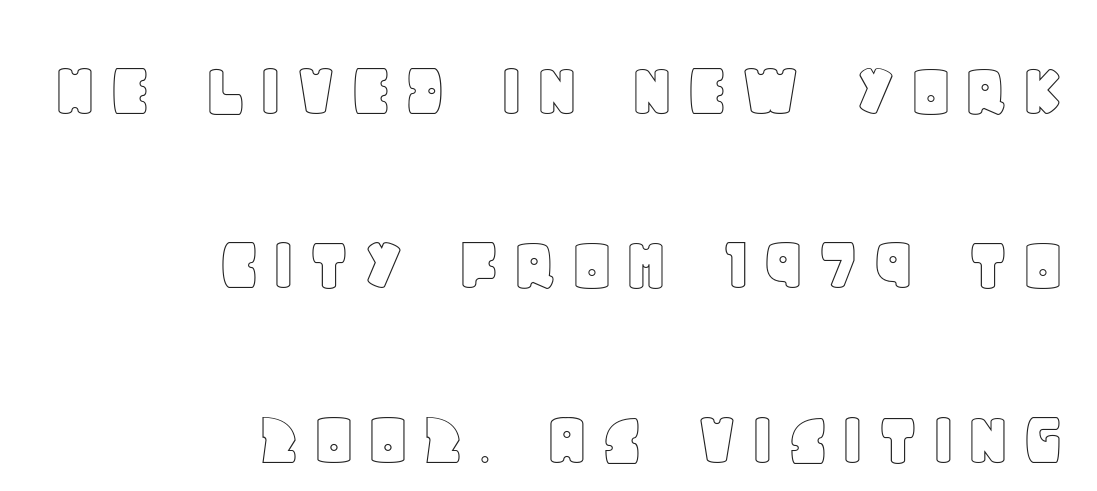
Q: Is the text italic (slanted)? A: No, it is upright.
Q: Is the text underlined? A: No.
Q: How is the paragraph aligned? A: Right-aligned.
Q: Is the spacing between lines tight, normal or loose? A: Loose.
Q: Width (condensed, normal, or wide)? A: Normal.
Q: x-height? A: Large.
Q: Monospaced? A: No.
